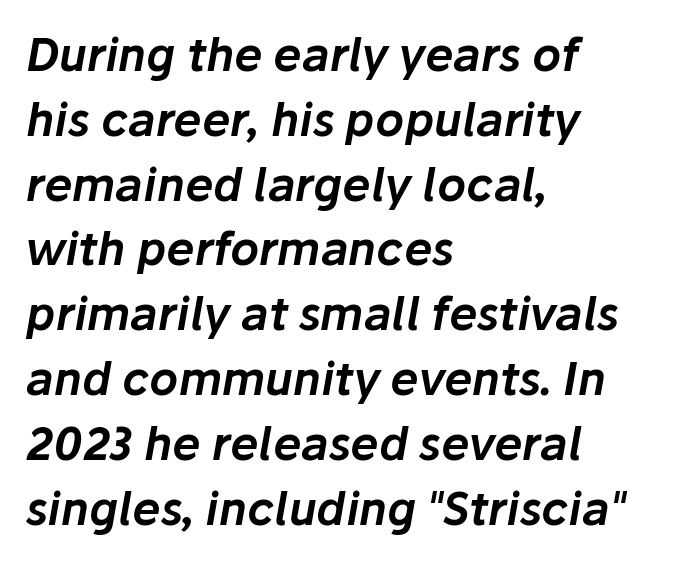
{"italic": "yes", "lean": "right", "slant_degrees": 10, "width": "normal", "stroke_contrast": "low", "x_height": "medium", "monospaced": "no", "underline": "no", "align": "left", "line_spacing": "normal", "line_spacing_ratio": 1.44, "letter_spacing": "normal", "letter_spacing_em": 0.0, "glyph_px": 45}
